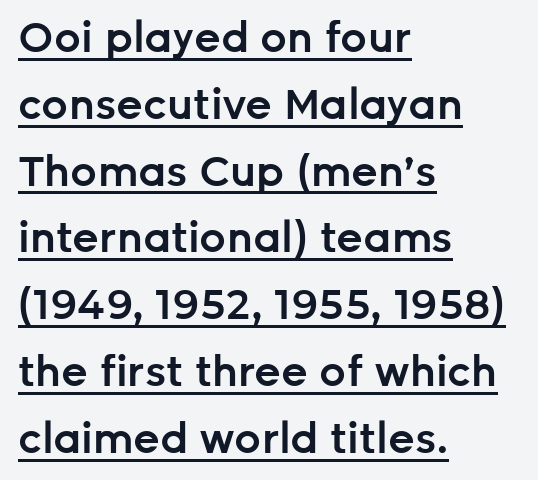
The type sits square on the baseline with zero lean. A typesetter would call this proportional, since set widths differ per character. Quick note: underline on. The characters display no serif detailing; their extremities are plain.
